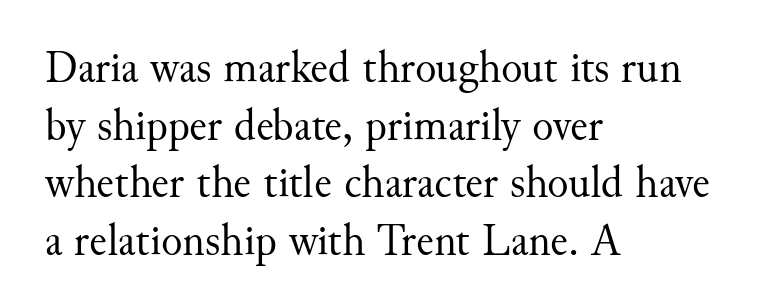
The image shows 44 px regular-weight serif type, upright; set left-aligned, normal line spacing (1.31x), normal letter spacing, not underlined; medium stroke contrast and a small x-height.
